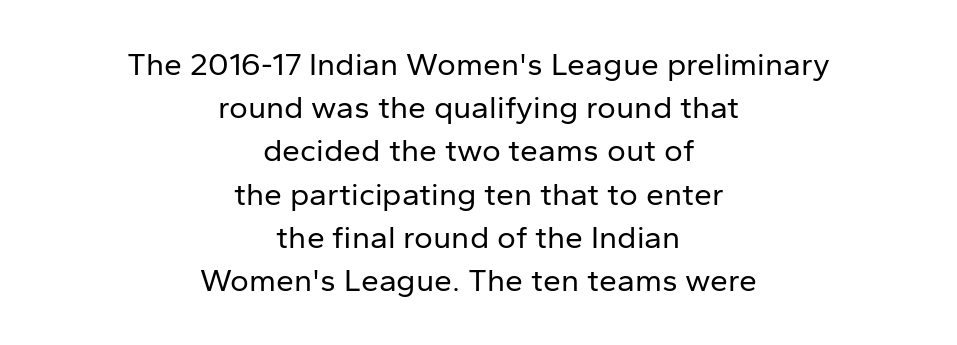
{"serif": "no", "italic": "no", "bold": "no", "weight": "regular", "width": "normal", "stroke_contrast": "low", "x_height": "medium", "monospaced": "no", "underline": "no", "align": "center", "line_spacing": "normal", "line_spacing_ratio": 1.35, "letter_spacing": "normal", "letter_spacing_em": 0.0, "glyph_px": 32}
